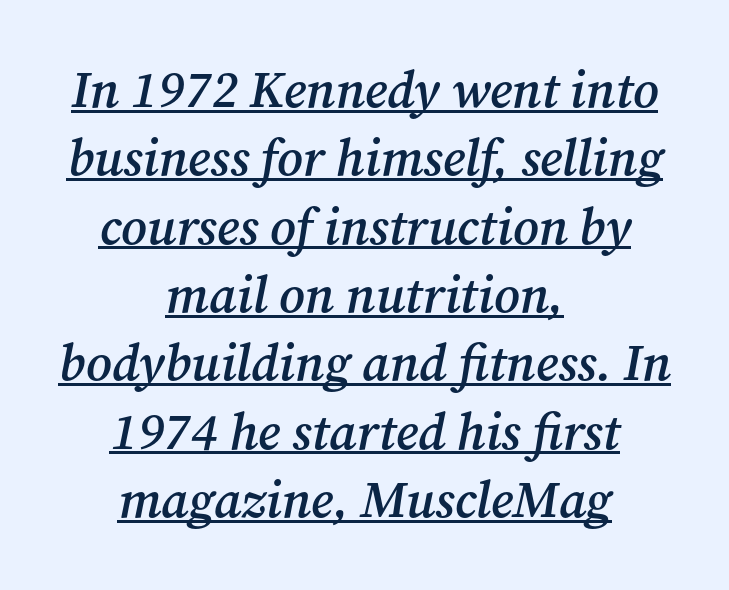
These lines are centered, leaving both edges ragged. The passage shown is semibold, sitting just below true bold. This sample uses a serif face. Think of a printed novel: that variable character pitch is what you see here.
